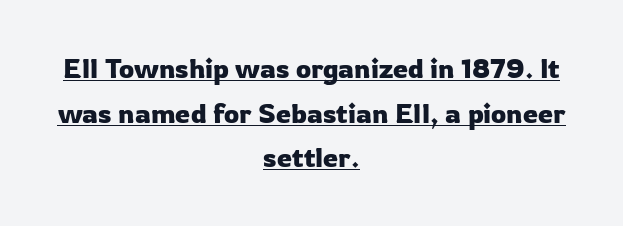
The image shows 27 px text type, upright; set centered, normal line spacing (1.65x), normal letter spacing, underlined.
